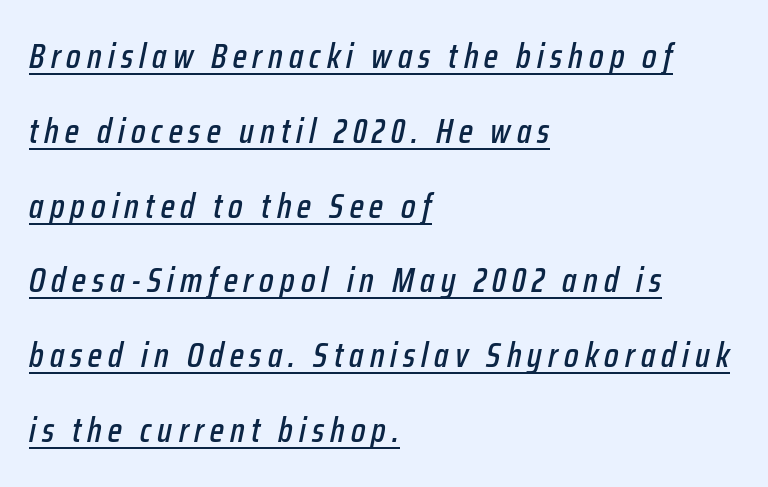
In CSS terms this would be text-align: left. Slant detected: the letters are inclined. This rendering features underlined lettering. These lines stand farther apart than default settings would place them. The rendering uses natural spacing where letterforms have individual widths.
